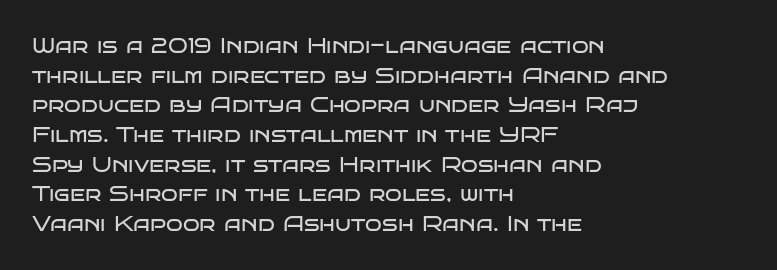
Unmarked baselines from the first word to the last. The designer left line spacing at the default. The rendering anchors every line to the left-hand side. The gaps between neighbouring characters are ordinary and unremarkable. The type sits square on the baseline with zero lean.
